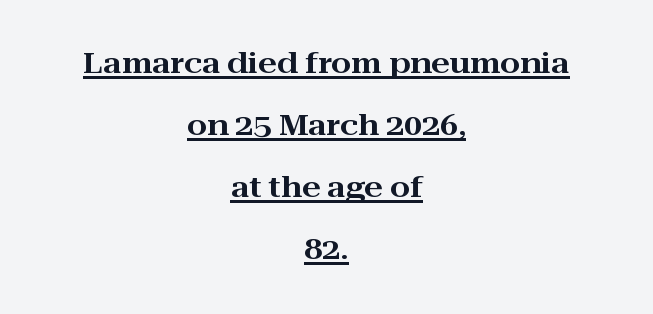
Quick note: not italic, upright. The vertical gap from one line to the next is large. Does a line run under the words? Yes, clearly. Students, note that the glyphs here touch the page at normal intervals. Every row of glyphs is offset so its center matches the block's center. Serif or sans? Serif — the stroke terminals have little feet.
